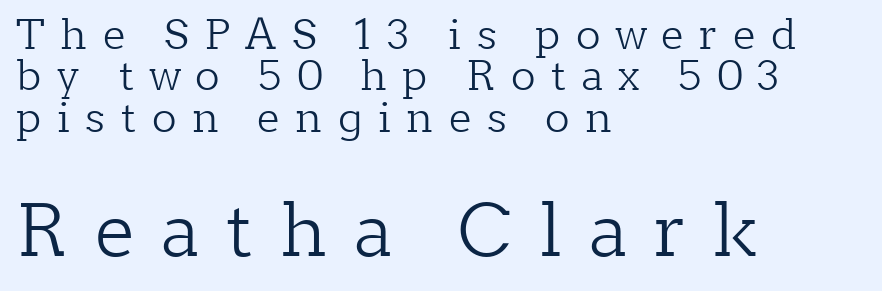
Q: Is the text bold? A: No.
Q: Is the text italic (slanted)? A: No, it is upright.
Q: Is the typeface a serif or a sans-serif typeface? A: Serif.
Q: Is the text underlined? A: No.
Q: How is the paragraph aligned? A: Left-aligned.
Q: Is the spacing between letters normal or unusually wide? A: Unusually wide.
Q: Is the spacing between lines tight, normal or loose? A: Tight.
Q: Which block of text is set in a larger size, the first (top) or the second (bottom)? A: The second (bottom) one.
Q: Width (condensed, normal, or wide)? A: Normal.
Q: Stroke contrast? A: Low.
Q: x-height? A: Medium.
Q: Monospaced? A: No.
